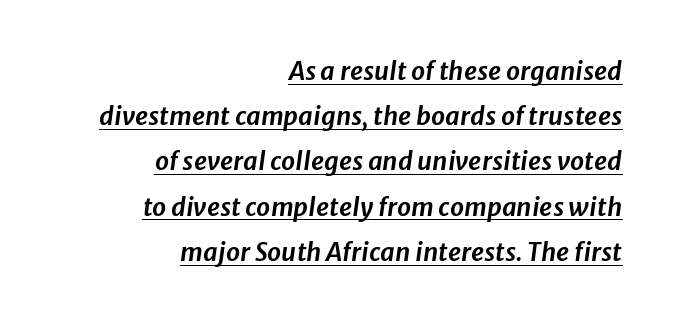
A typesetter would call this zero additional tracking. These lines are set flush right with a ragged left edge. The whole block is typeset with a tilt. Is there an underline? Yes — a line sits under the letters.
